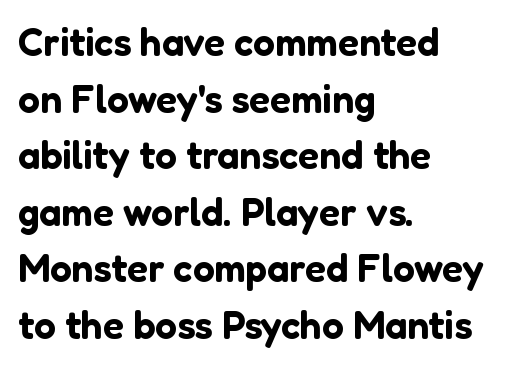
{"serif": "no", "italic": "no", "width": "normal", "stroke_contrast": "low", "x_height": "medium", "monospaced": "no", "underline": "no", "align": "left", "line_spacing": "normal", "line_spacing_ratio": 1.45, "letter_spacing": "normal", "letter_spacing_em": 0.0, "glyph_px": 39}
